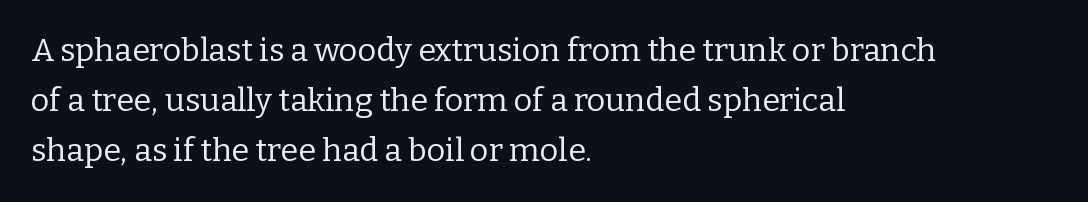
The image shows 32 px regular-weight serif type, upright; set left-aligned, normal line spacing (1.57x), normal letter spacing, not underlined; low stroke contrast and a medium x-height.
